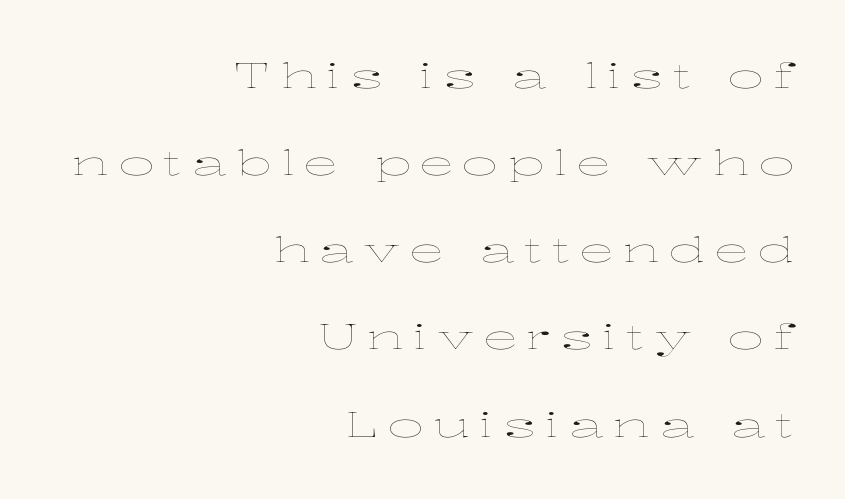
Q: Is the text bold? A: No.
Q: Is the text italic (slanted)? A: No, it is upright.
Q: Is the text underlined? A: No.
Q: How is the paragraph aligned? A: Right-aligned.
Q: Is the spacing between letters normal or unusually wide? A: Unusually wide.
Q: Is the spacing between lines tight, normal or loose? A: Loose.
Q: Width (condensed, normal, or wide)? A: Wide.
Q: Stroke contrast? A: Low.
Q: x-height? A: Medium.
Q: Monospaced? A: No.
